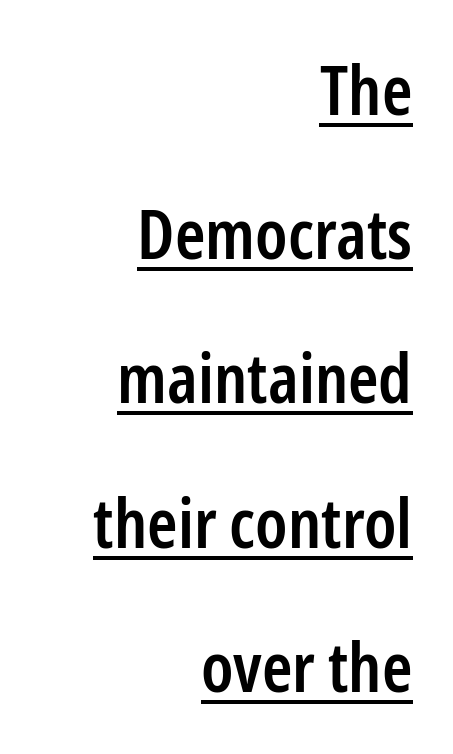
The image shows 69 px semibold, condensed sans-serif type, upright; set right-aligned, loose line spacing (2.09x), normal letter spacing, underlined; low stroke contrast and a medium x-height.
